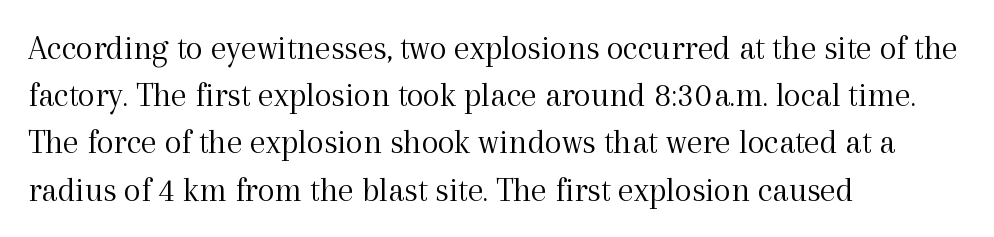
The image shows 35 px light serif type, upright; set left-aligned, normal line spacing (1.35x), normal letter spacing, not underlined; a medium x-height.
